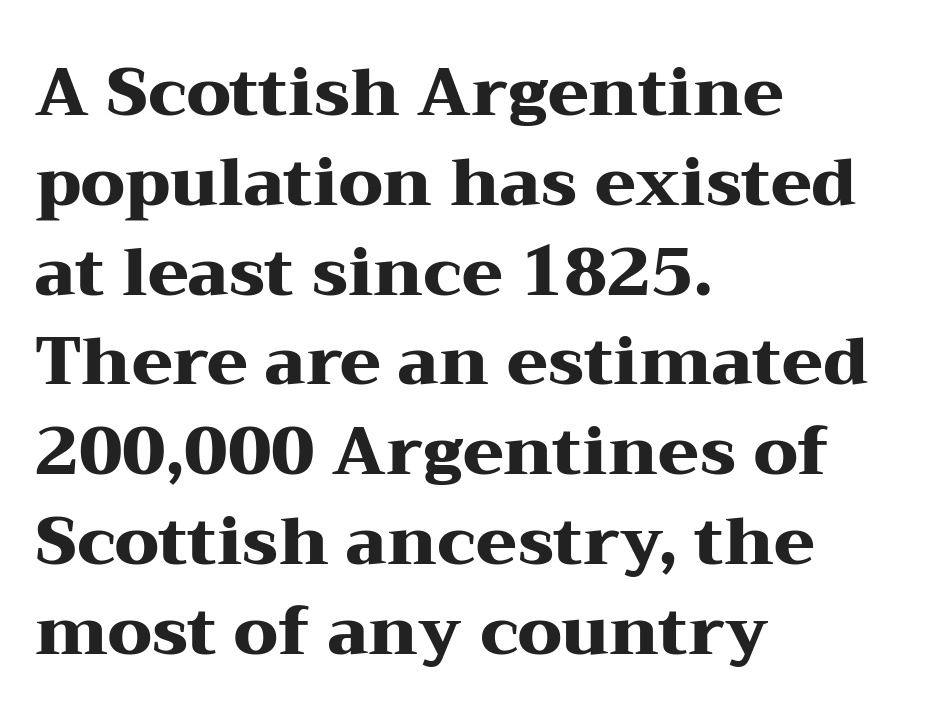
Q: Is the text bold? A: Yes.
Q: Is the text italic (slanted)? A: No, it is upright.
Q: Is the typeface a serif or a sans-serif typeface? A: Serif.
Q: Is the text underlined? A: No.
Q: How is the paragraph aligned? A: Left-aligned.
Q: Is the spacing between letters normal or unusually wide? A: Normal.
Q: Is the spacing between lines tight, normal or loose? A: Normal.
Q: Width (condensed, normal, or wide)? A: Wide.
Q: Stroke contrast? A: Medium.
Q: x-height? A: Medium.
Q: Monospaced? A: No.
